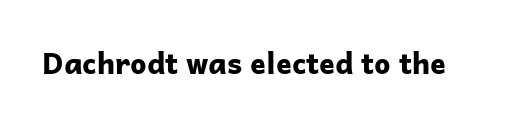
The image shows 29 px bold sans-serif type, upright; set normal letter spacing, not underlined; low stroke contrast and a medium x-height.
